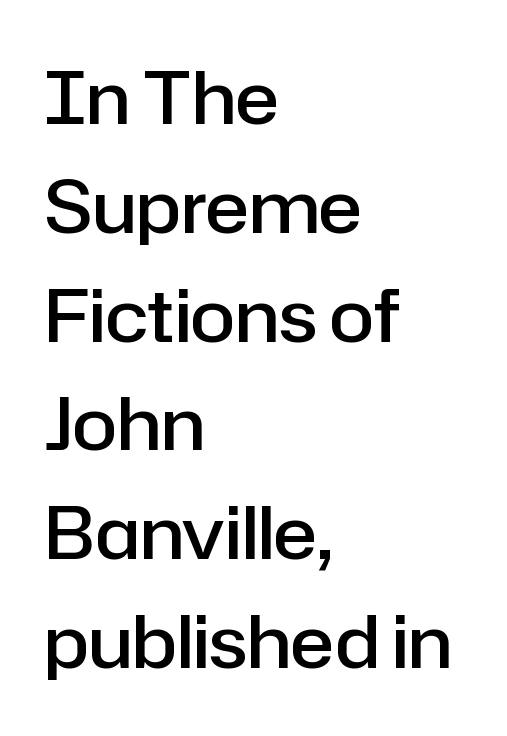
Q: Is the text bold? A: Semi-bold.
Q: Is the text italic (slanted)? A: No, it is upright.
Q: Is the typeface a serif or a sans-serif typeface? A: Sans-serif.
Q: Is the text underlined? A: No.
Q: How is the paragraph aligned? A: Left-aligned.
Q: Is the spacing between letters normal or unusually wide? A: Normal.
Q: Is the spacing between lines tight, normal or loose? A: Normal.
Q: Width (condensed, normal, or wide)? A: Normal.
Q: Stroke contrast? A: Low.
Q: x-height? A: Medium.
Q: Monospaced? A: No.
